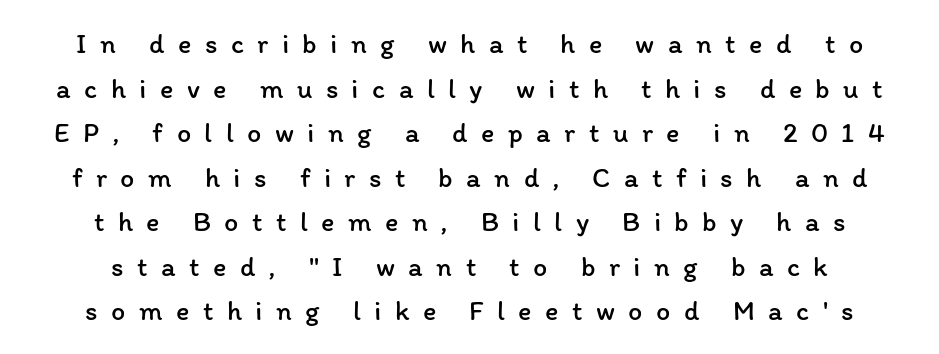
Q: Is the text bold? A: No.
Q: Is the text italic (slanted)? A: No, it is upright.
Q: Is the text underlined? A: No.
Q: How is the paragraph aligned? A: Centered.
Q: Is the spacing between letters normal or unusually wide? A: Unusually wide.
Q: Is the spacing between lines tight, normal or loose? A: Normal.
Q: Width (condensed, normal, or wide)? A: Normal.
Q: Stroke contrast? A: Low.
Q: x-height? A: Medium.
Q: Monospaced? A: No.
